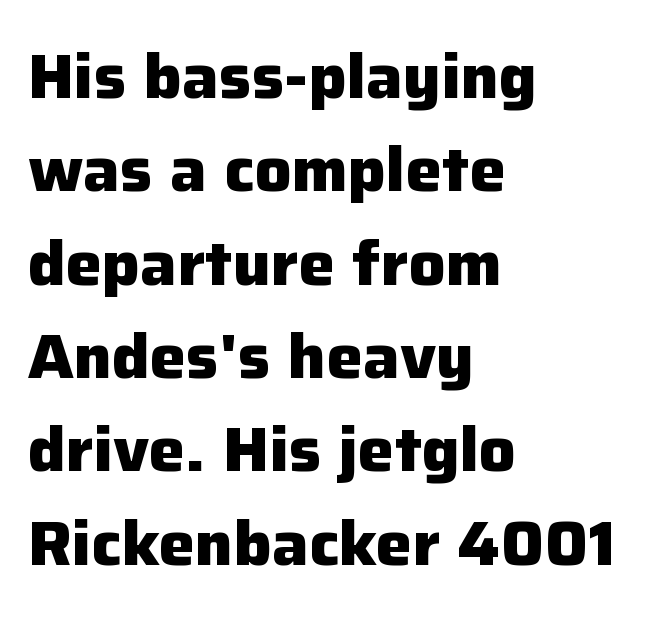
Q: Is the text bold? A: Yes.
Q: Is the text italic (slanted)? A: No, it is upright.
Q: Is the typeface a serif or a sans-serif typeface? A: Sans-serif.
Q: Is the text underlined? A: No.
Q: How is the paragraph aligned? A: Left-aligned.
Q: Is the spacing between letters normal or unusually wide? A: Normal.
Q: Is the spacing between lines tight, normal or loose? A: Normal.
Q: Width (condensed, normal, or wide)? A: Normal.
Q: Stroke contrast? A: Low.
Q: x-height? A: Medium.
Q: Monospaced? A: No.
